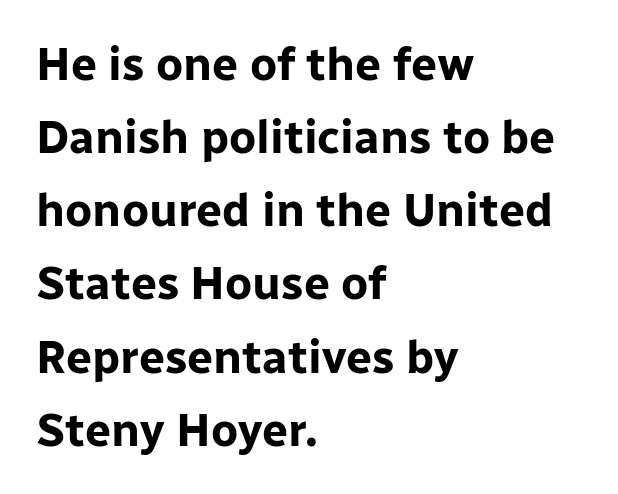
Q: Is the text bold? A: Yes.
Q: Is the text italic (slanted)? A: No, it is upright.
Q: Is the typeface a serif or a sans-serif typeface? A: Sans-serif.
Q: Is the text underlined? A: No.
Q: How is the paragraph aligned? A: Left-aligned.
Q: Is the spacing between letters normal or unusually wide? A: Normal.
Q: Is the spacing between lines tight, normal or loose? A: Normal.
Q: Width (condensed, normal, or wide)? A: Normal.
Q: Stroke contrast? A: Low.
Q: x-height? A: Medium.
Q: Monospaced? A: No.
